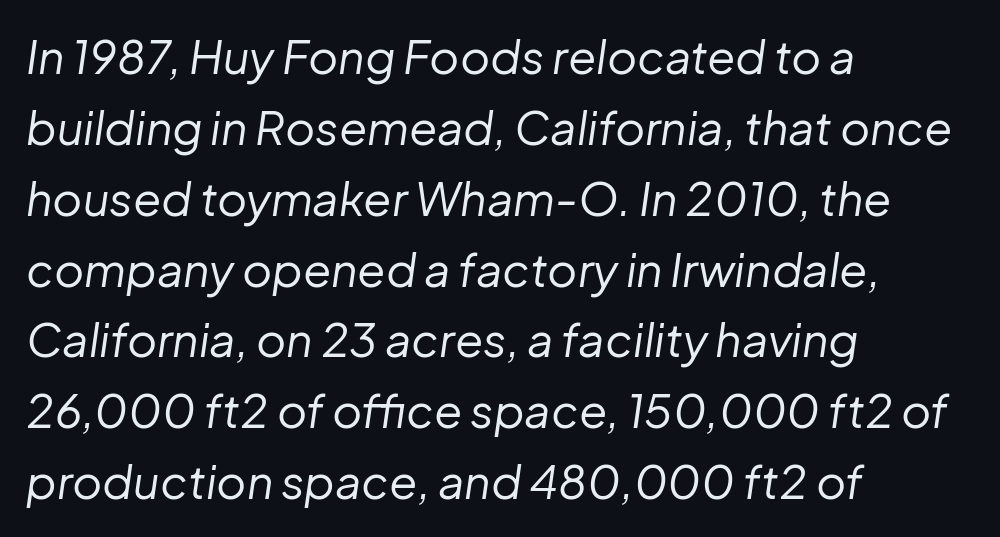
The image shows 46 px regular-weight type, italic (leaning right); set left-aligned, normal line spacing (1.54x), normal letter spacing, not underlined; low stroke contrast and a medium x-height.
